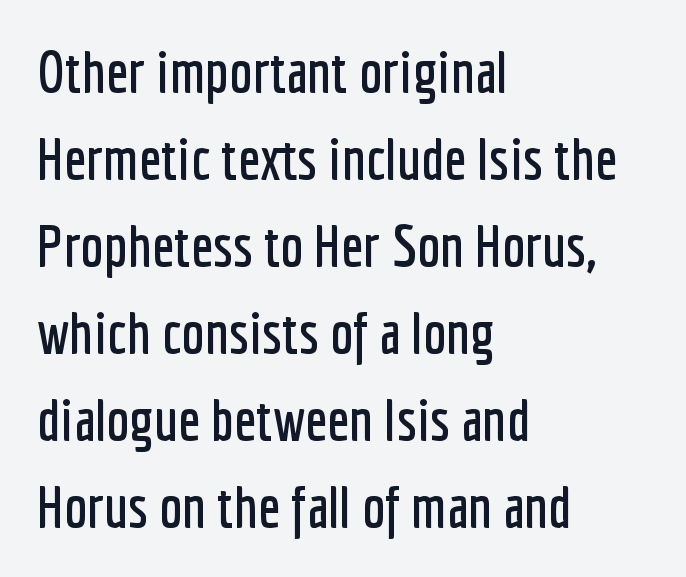
Q: Is the text italic (slanted)? A: No, it is upright.
Q: Is the typeface a serif or a sans-serif typeface? A: Sans-serif.
Q: Is the text underlined? A: No.
Q: How is the paragraph aligned? A: Left-aligned.
Q: Is the spacing between letters normal or unusually wide? A: Normal.
Q: Is the spacing between lines tight, normal or loose? A: Normal.
Q: Width (condensed, normal, or wide)? A: Condensed.
Q: Stroke contrast? A: Low.
Q: x-height? A: Medium.
Q: Monospaced? A: No.
